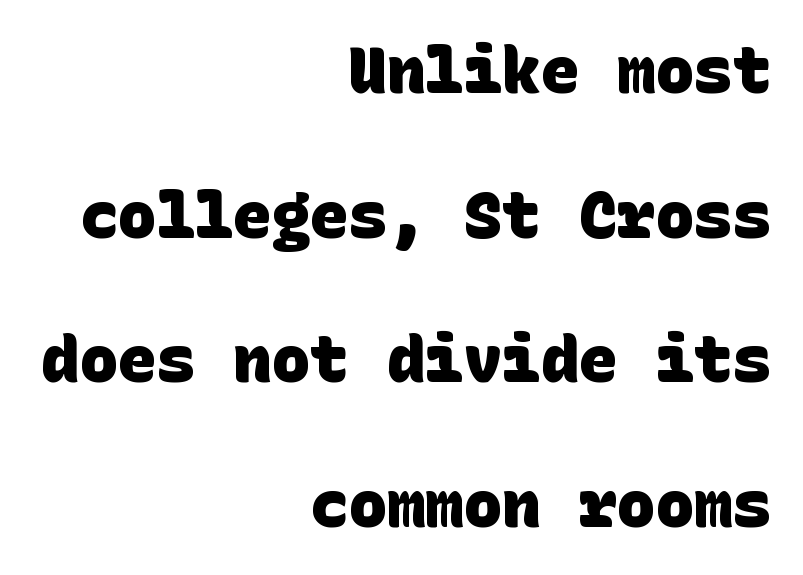
Words appear dense and cohesive because spacing is normal. Grotesque or geometric, the face here clearly has no serifs. A clean baseline with only descenders dipping below it. If you drew a ruler down the right edge, every line would touch it.
